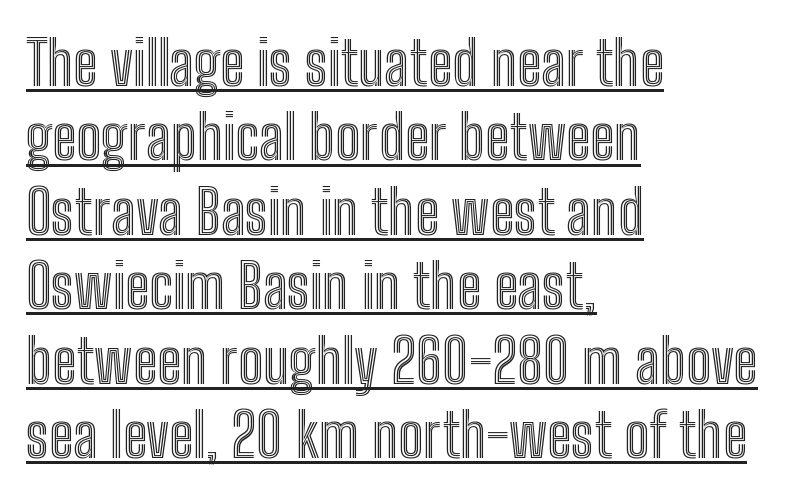
The image shows 60 px condensed type, upright; set left-aligned, line spacing 1.24x, normal letter spacing, underlined; a medium x-height.
